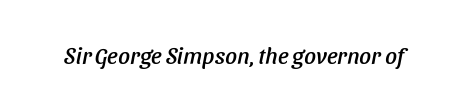
Q: Is the text italic (slanted)? A: Yes, it leans right by about 11 degrees.
Q: Is the text underlined? A: No.
Q: Is the spacing between letters normal or unusually wide? A: Normal.
